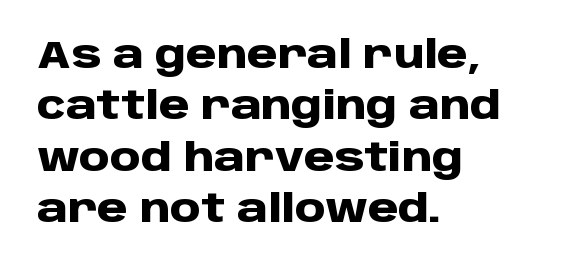
The line texture is even and compact thanks to regular tracking. Is this a fixed-width face? No — the glyphs have proportional, varying widths. Underlining? Definitely not there. This sample uses an upright cut, with every glyph sitting square on the baseline. A sans-serif font was chosen for this passage.
